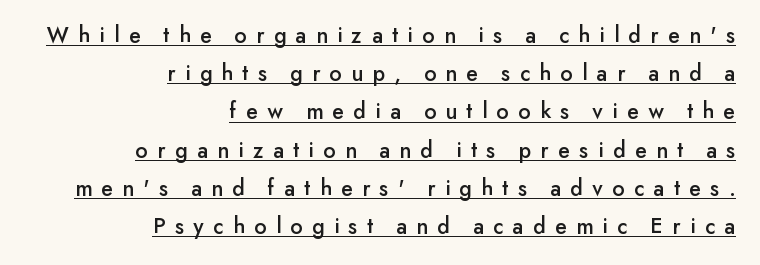
Q: Is the text italic (slanted)? A: No, it is upright.
Q: Is the text underlined? A: Yes.
Q: How is the paragraph aligned? A: Right-aligned.
Q: Is the spacing between letters normal or unusually wide? A: Unusually wide.
Q: Is the spacing between lines tight, normal or loose? A: Normal.
